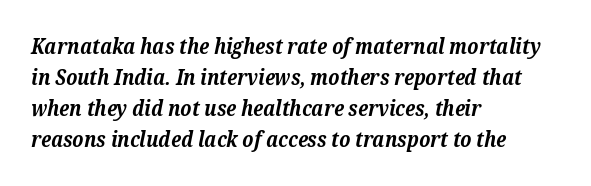
{"italic": "yes", "lean": "right", "slant_degrees": 12, "bold": "yes", "underline": "no", "align": "left", "line_spacing": "normal", "line_spacing_ratio": 1.48, "letter_spacing": "normal", "letter_spacing_em": 0.0, "glyph_px": 21}
